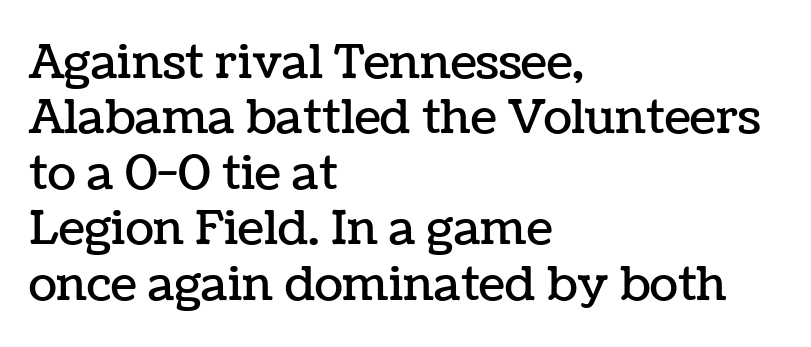
Q: Is the text italic (slanted)? A: No, it is upright.
Q: Is the text underlined? A: No.
Q: How is the paragraph aligned? A: Left-aligned.
Q: Is the spacing between letters normal or unusually wide? A: Normal.
Q: Width (condensed, normal, or wide)? A: Normal.
Q: Stroke contrast? A: Low.
Q: x-height? A: Medium.
Q: Monospaced? A: No.
